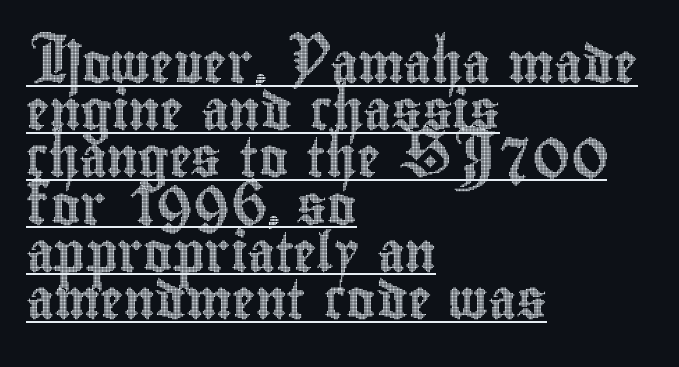
The image shows 39 px condensed type, upright; set left-aligned, line spacing 1.21x, normal letter spacing, underlined; a small x-height.
